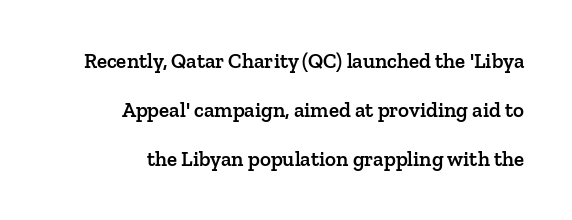
Q: Is the text bold? A: Semi-bold.
Q: Is the text italic (slanted)? A: No, it is upright.
Q: Is the text underlined? A: No.
Q: How is the paragraph aligned? A: Right-aligned.
Q: Is the spacing between letters normal or unusually wide? A: Normal.
Q: Is the spacing between lines tight, normal or loose? A: Loose.
